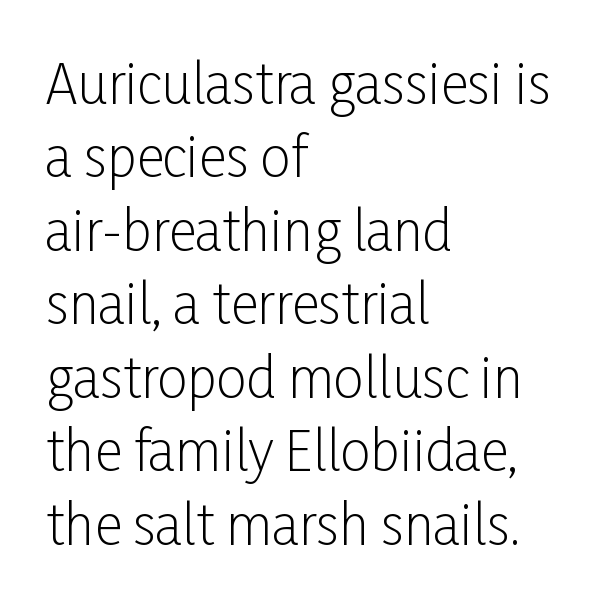
The face used here is proportionally spaced, like ordinary book or web type. The lines in this sample share a left origin and differ only in where they stop. Ascenders rise straight up at ninety degrees. The face used here is rendered with its standard letterfit. The designer left line spacing at the default. The font family rendered here belongs to the sans-serif group.
